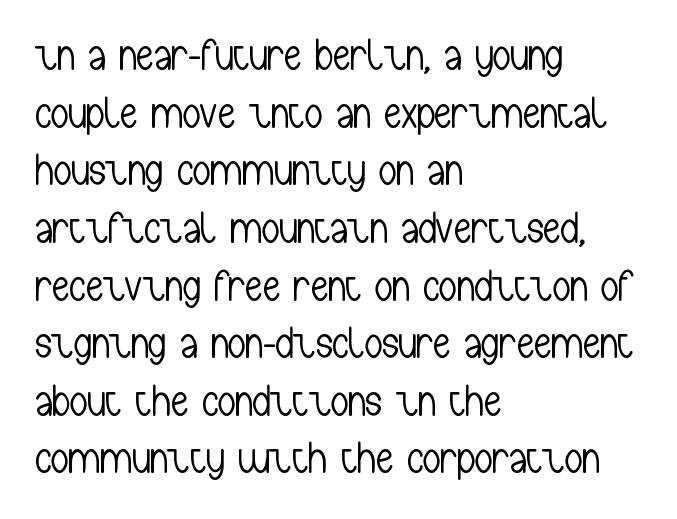
Ordinary non-slanted type is in use. Varying glyph widths throughout — classic text-font behaviour. Each row of text sits above clean, open space. This sample is left-justified, so line endings fall wherever the words run out.
